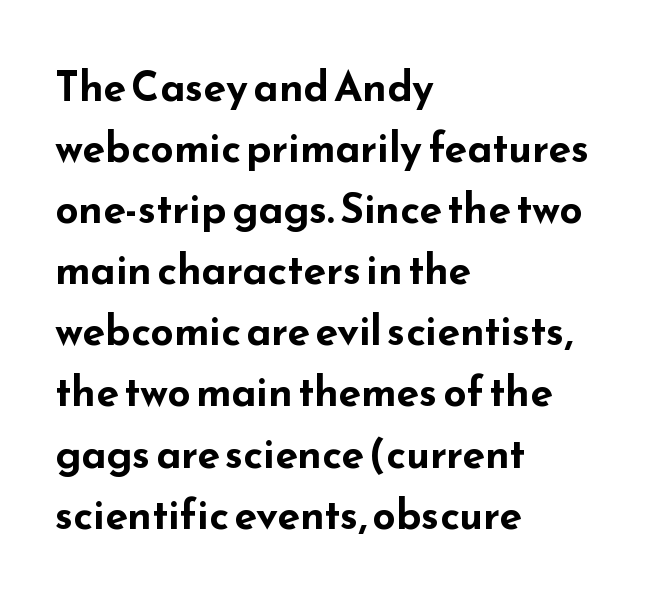
Q: Is the text bold? A: Yes.
Q: Is the text italic (slanted)? A: No, it is upright.
Q: Is the typeface a serif or a sans-serif typeface? A: Sans-serif.
Q: Is the text underlined? A: No.
Q: How is the paragraph aligned? A: Left-aligned.
Q: Is the spacing between letters normal or unusually wide? A: Normal.
Q: Is the spacing between lines tight, normal or loose? A: Normal.
Q: Width (condensed, normal, or wide)? A: Wide.
Q: Stroke contrast? A: Low.
Q: x-height? A: Small.
Q: Monospaced? A: No.
